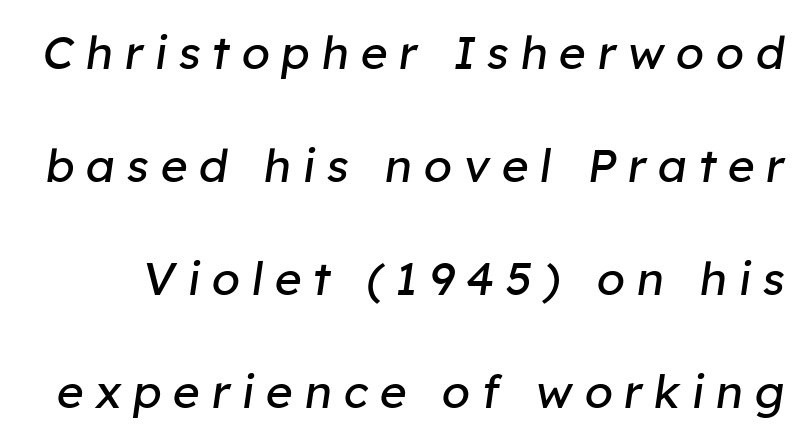
The image shows 46 px regular-weight type, italic (leaning right); set loose line spacing (2.46x), unusually wide letter spacing (+0.25 em), not underlined; low stroke contrast and a medium x-height.
